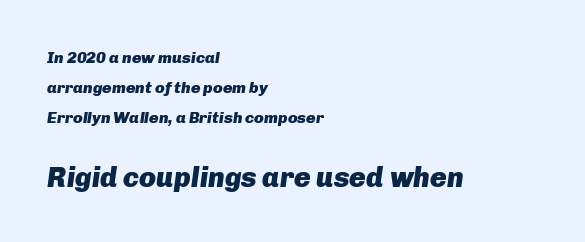
You get the small type first, then a jump to larger type. Character widths vary here, with narrow letters taking less room than wide ones. Every row of glyphs begins at an identical x-position on the left. The whole block is typeset with a tilt. Spacing between characters is what you'd get straight out of the box. The area under the type is left untouched.
